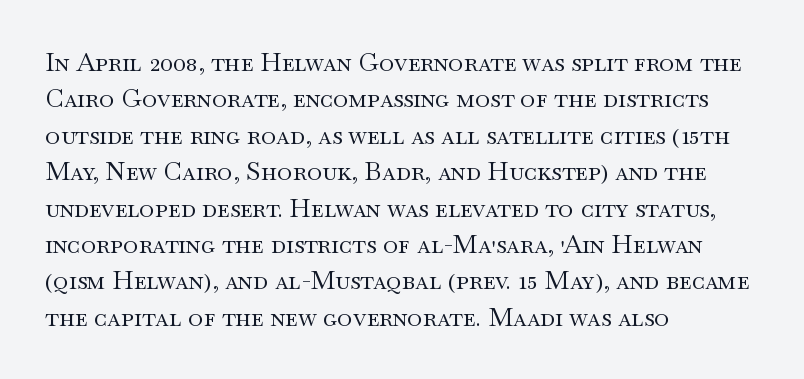
The image shows 26 px text type, upright; set left-aligned, normal line spacing (1.4x), normal letter spacing, not underlined.
